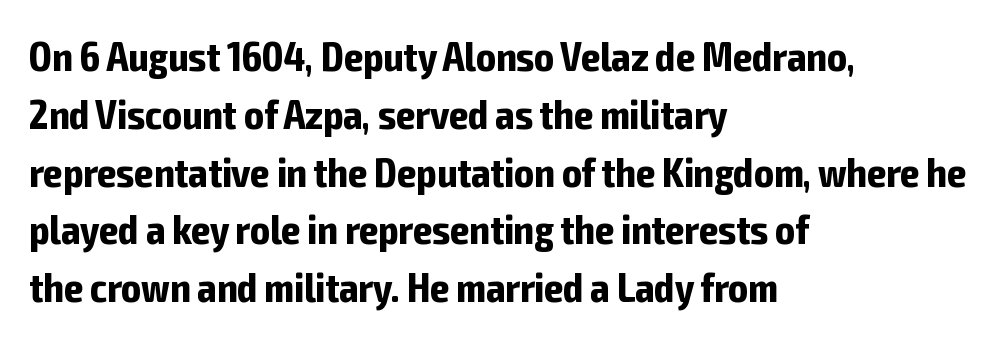
The image shows 41 px bold, condensed sans-serif type, upright; set left-aligned, normal line spacing (1.41x), normal letter spacing, not underlined; low stroke contrast and a medium x-height.
